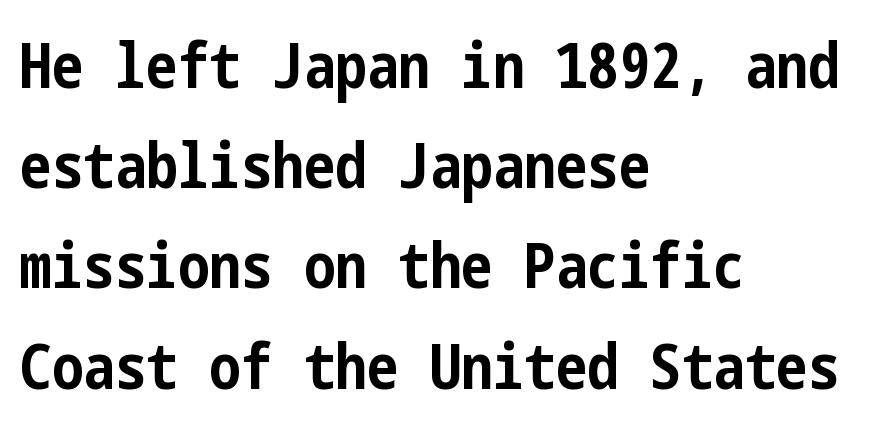
{"serif": "no", "italic": "no", "bold": "yes", "weight": "bold", "width": "condensed", "stroke_contrast": "low", "x_height": "medium", "underline": "no", "align": "left", "line_spacing": "normal", "line_spacing_ratio": 1.59, "letter_spacing": "normal", "letter_spacing_em": 0.0, "glyph_px": 63}
